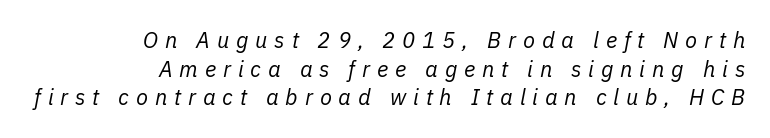
Q: Is the text bold? A: No.
Q: Is the text italic (slanted)? A: Yes, it leans right by about 11 degrees.
Q: Is the text underlined? A: No.
Q: How is the paragraph aligned? A: Right-aligned.
Q: Is the spacing between letters normal or unusually wide? A: Unusually wide.
Q: Is the spacing between lines tight, normal or loose? A: Normal.
